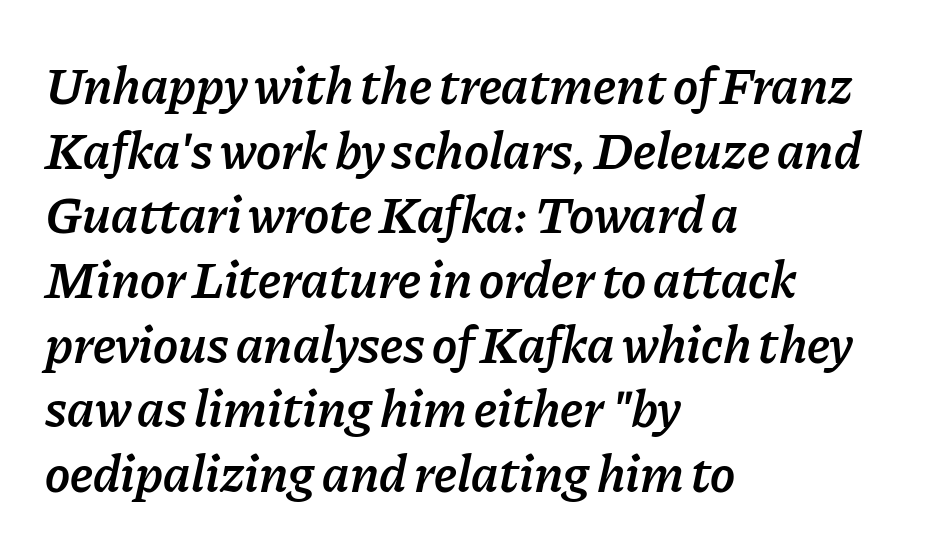
{"italic": "yes", "lean": "right", "slant_degrees": 11, "bold": "semi", "weight": "semibold", "width": "normal", "stroke_contrast": "low", "x_height": "medium", "monospaced": "no", "underline": "no", "align": "left", "line_spacing_ratio": 1.22, "letter_spacing": "normal", "letter_spacing_em": 0.0, "glyph_px": 53}
